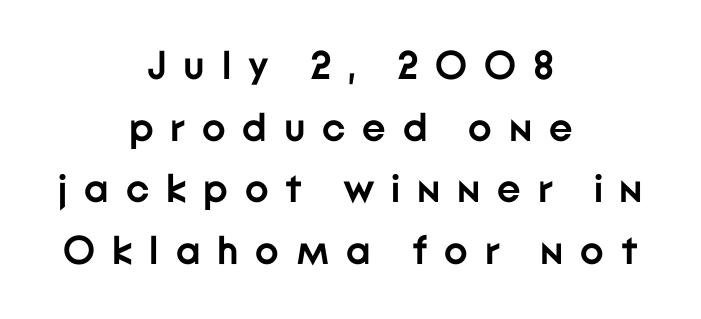
Q: Is the text bold? A: Yes.
Q: Is the text italic (slanted)? A: No, it is upright.
Q: Is the typeface a serif or a sans-serif typeface? A: Sans-serif.
Q: Is the text underlined? A: No.
Q: How is the paragraph aligned? A: Centered.
Q: Is the spacing between letters normal or unusually wide? A: Unusually wide.
Q: Is the spacing between lines tight, normal or loose? A: Normal.
Q: Width (condensed, normal, or wide)? A: Normal.
Q: Stroke contrast? A: Low.
Q: x-height? A: Medium.
Q: Monospaced? A: No.
